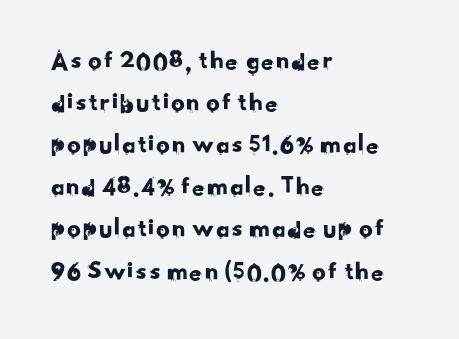
Q: Is the text underlined? A: No.
Q: How is the paragraph aligned? A: Left-aligned.
Q: Is the spacing between letters normal or unusually wide? A: Normal.
Q: Is the spacing between lines tight, normal or loose? A: Normal.
